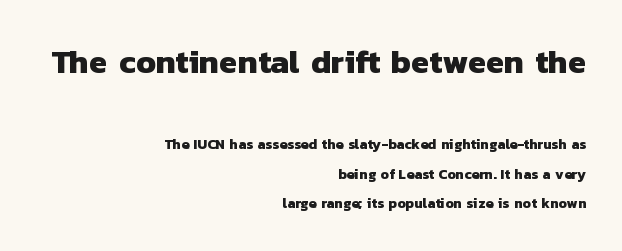
{"serif": "no", "bold": "yes", "weight": "heavy", "width": "normal", "stroke_contrast": "low", "x_height": "medium", "monospaced": "no", "underline": "no", "align": "right", "line_spacing": "loose", "line_spacing_ratio": 2.13, "letter_spacing": "normal", "letter_spacing_em": 0.0, "larger_block": "first", "size_ratio": 2.36, "glyph_px": 33}
